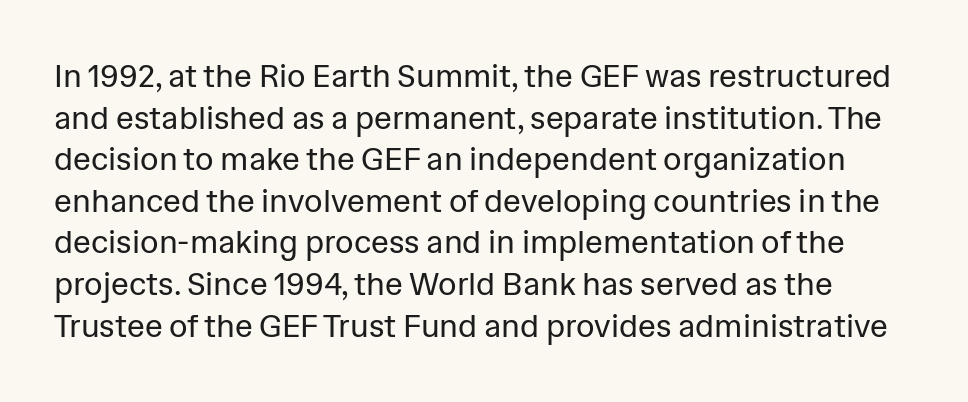
The image shows 32 px regular-weight sans-serif type, upright; set normal line spacing (1.3x), normal letter spacing, not underlined; low stroke contrast and a medium x-height.
